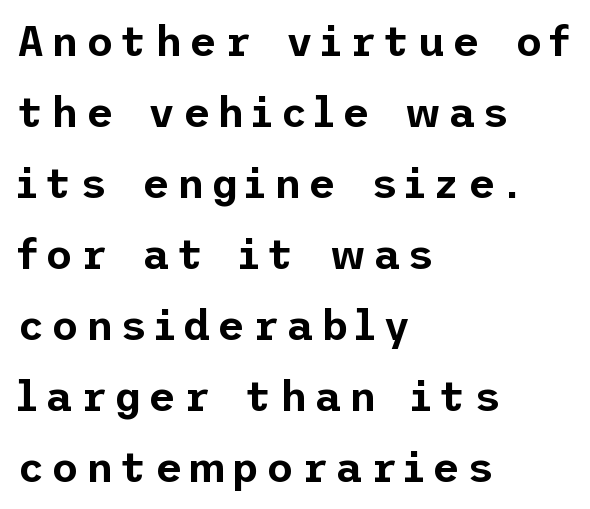
Q: Is the text italic (slanted)? A: No, it is upright.
Q: Is the typeface a serif or a sans-serif typeface? A: Sans-serif.
Q: Is the text underlined? A: No.
Q: How is the paragraph aligned? A: Left-aligned.
Q: Is the spacing between lines tight, normal or loose? A: Normal.
Q: Width (condensed, normal, or wide)? A: Normal.
Q: Stroke contrast? A: Low.
Q: x-height? A: Medium.
